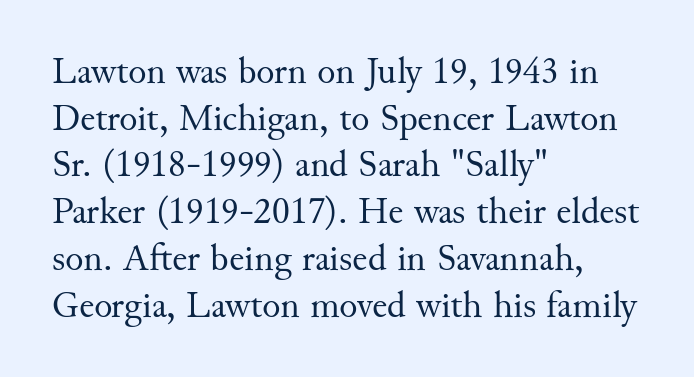
The image shows 38 px regular-weight serif type, upright; set left-aligned, line spacing 1.23x, normal letter spacing, not underlined; medium stroke contrast and a small x-height.
